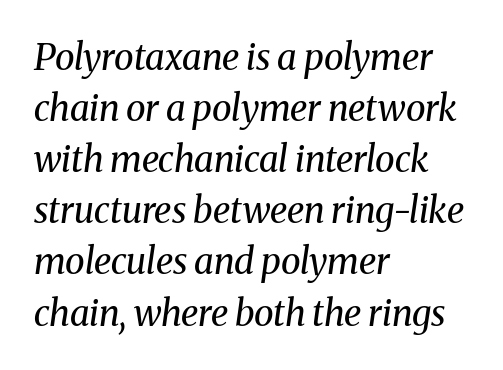
The image shows 36 px regular-weight serif type, italic (leaning right); set left-aligned, normal line spacing (1.42x), normal letter spacing, not underlined; medium stroke contrast and a medium x-height.
